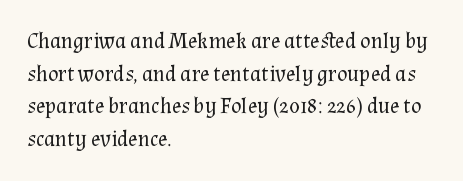
Q: Is the text bold? A: No.
Q: Is the text italic (slanted)? A: No, it is upright.
Q: Is the text underlined? A: No.
Q: How is the paragraph aligned? A: Left-aligned.
Q: Is the spacing between letters normal or unusually wide? A: Normal.
Q: Is the spacing between lines tight, normal or loose? A: Normal.
